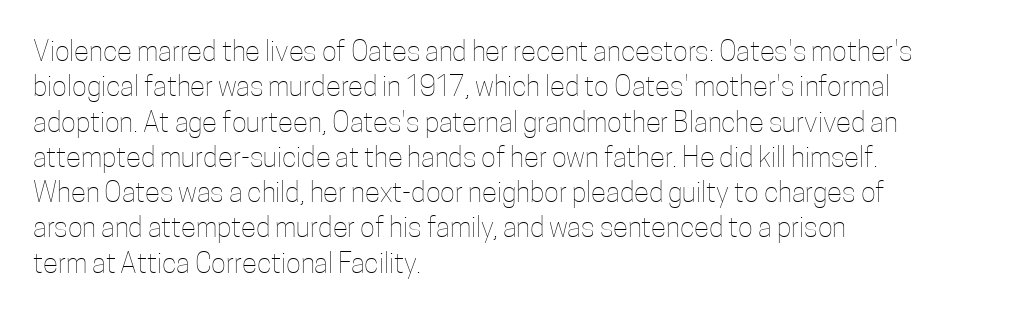
Does the lettering tilt? It doesn't — this is upright. The block of text has a typical density, with ordinary space between rows. Stems here are at most as thick as an everyday book face. The space directly below the letters is spotless. The tracking reads as untouched default to a designer's eye.
